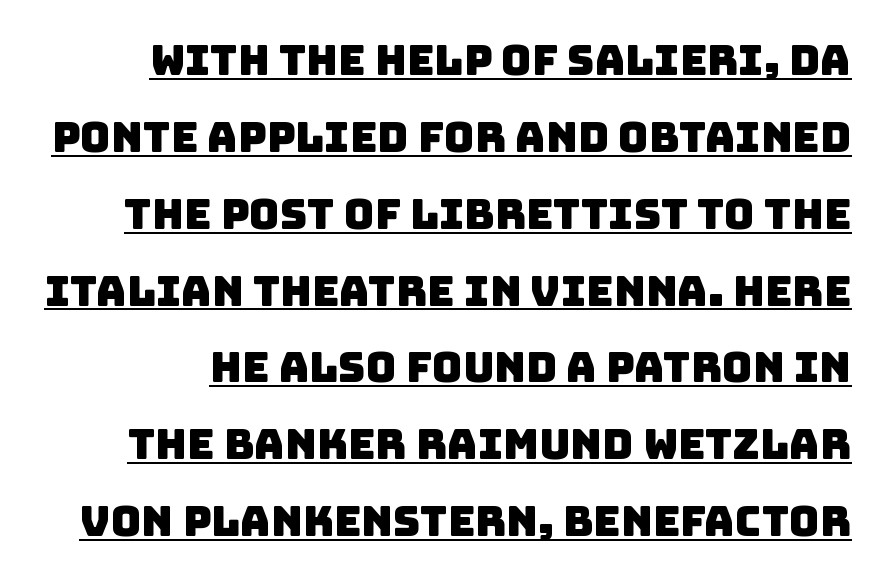
The image shows 42 px sans-serif type; set line spacing 1.83x, normal letter spacing, underlined; low stroke contrast and a large x-height.
